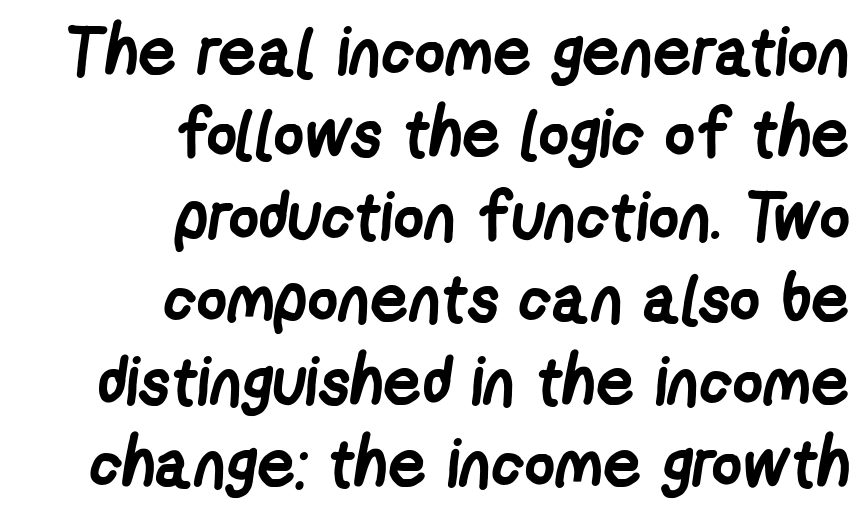
Q: Is the text bold? A: Yes.
Q: Is the typeface a serif or a sans-serif typeface? A: Sans-serif.
Q: Is the text underlined? A: No.
Q: How is the paragraph aligned? A: Right-aligned.
Q: Is the spacing between letters normal or unusually wide? A: Normal.
Q: Width (condensed, normal, or wide)? A: Condensed.
Q: Stroke contrast? A: Low.
Q: x-height? A: Medium.
Q: Monospaced? A: No.
